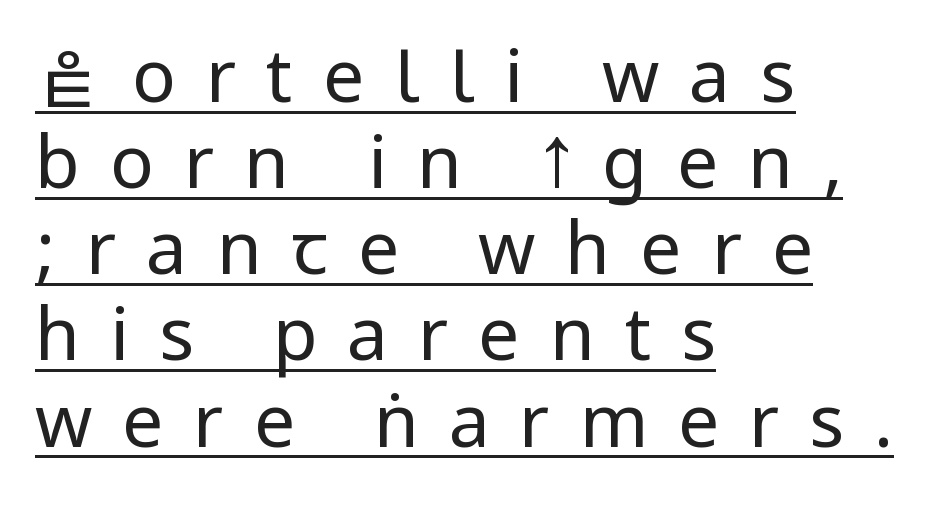
Counters stay open thanks to moderate or lighter strokes. The lettering is marked with a stroke running underneath it. A typesetter would call this heavily tracked-out type. Unlike a traditional serif, this face leaves its strokes unadorned. Line beginnings align vertically; line endings do not.
